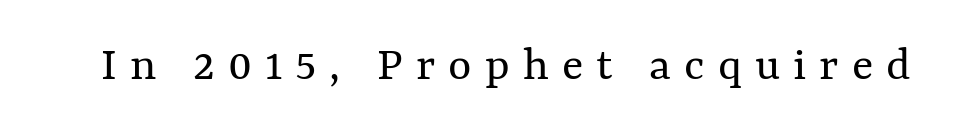
Q: Is the text bold? A: No.
Q: Is the text italic (slanted)? A: No, it is upright.
Q: Is the text underlined? A: No.
Q: Is the spacing between letters normal or unusually wide? A: Unusually wide.
Q: Width (condensed, normal, or wide)? A: Normal.
Q: Stroke contrast? A: Medium.
Q: x-height? A: Medium.
Q: Monospaced? A: No.
